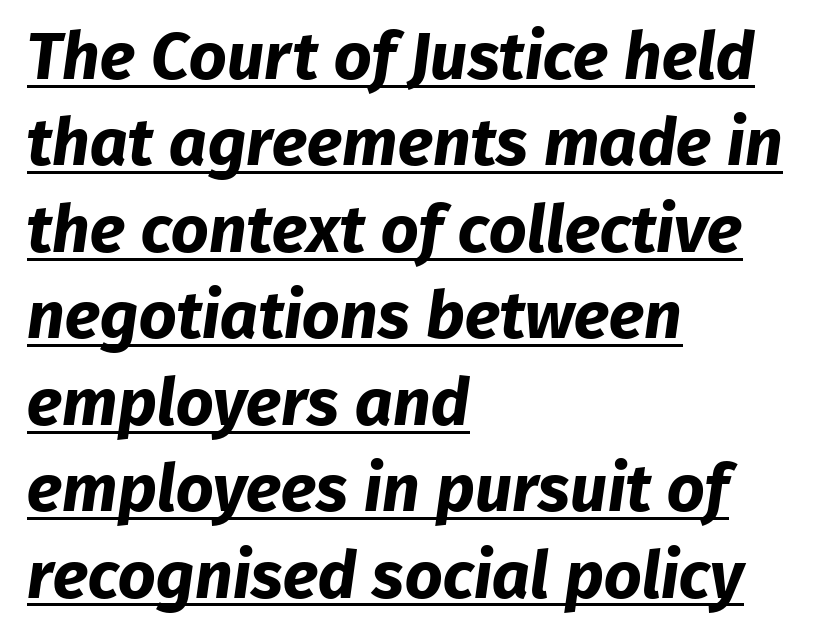
{"serif": "no", "bold": "yes", "weight": "bold", "width": "normal", "stroke_contrast": "low", "x_height": "medium", "monospaced": "no", "underline": "yes", "align": "left", "line_spacing": "normal", "line_spacing_ratio": 1.31, "letter_spacing": "normal", "letter_spacing_em": 0.0, "glyph_px": 66}
